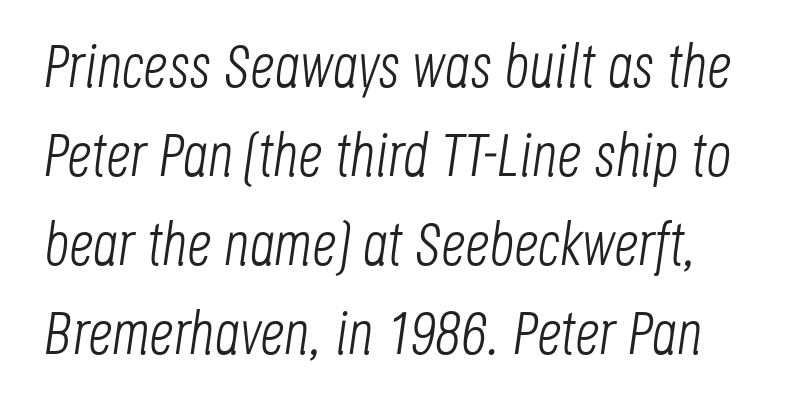
{"italic": "yes", "lean": "right", "slant_degrees": 8, "bold": "no", "weight": "light", "width": "condensed", "stroke_contrast": "low", "x_height": "large", "monospaced": "no", "underline": "no", "line_spacing": "normal", "line_spacing_ratio": 1.46, "letter_spacing": "normal", "letter_spacing_em": 0.0, "glyph_px": 61}
